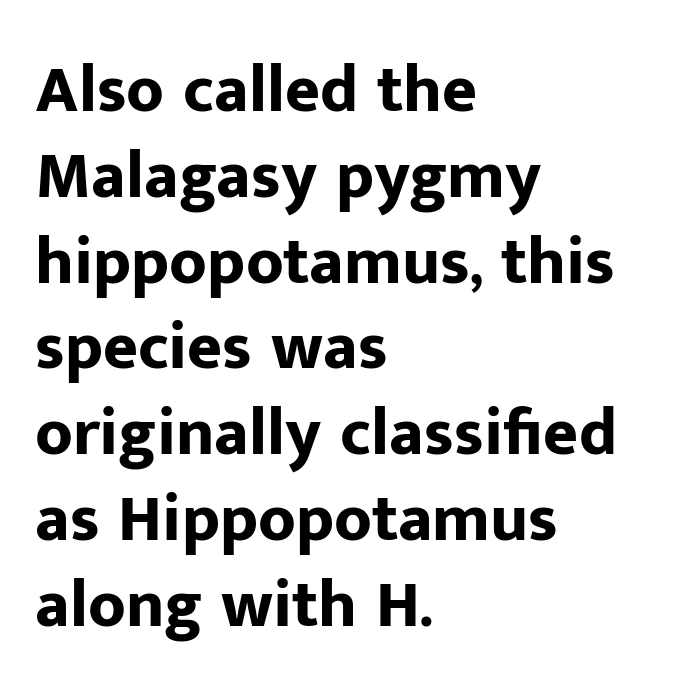
Q: Is the text bold? A: Yes.
Q: Is the text italic (slanted)? A: No, it is upright.
Q: Is the typeface a serif or a sans-serif typeface? A: Sans-serif.
Q: Is the text underlined? A: No.
Q: How is the paragraph aligned? A: Left-aligned.
Q: Is the spacing between letters normal or unusually wide? A: Normal.
Q: Is the spacing between lines tight, normal or loose? A: Normal.
Q: Width (condensed, normal, or wide)? A: Normal.
Q: Stroke contrast? A: Low.
Q: x-height? A: Medium.
Q: Monospaced? A: No.
